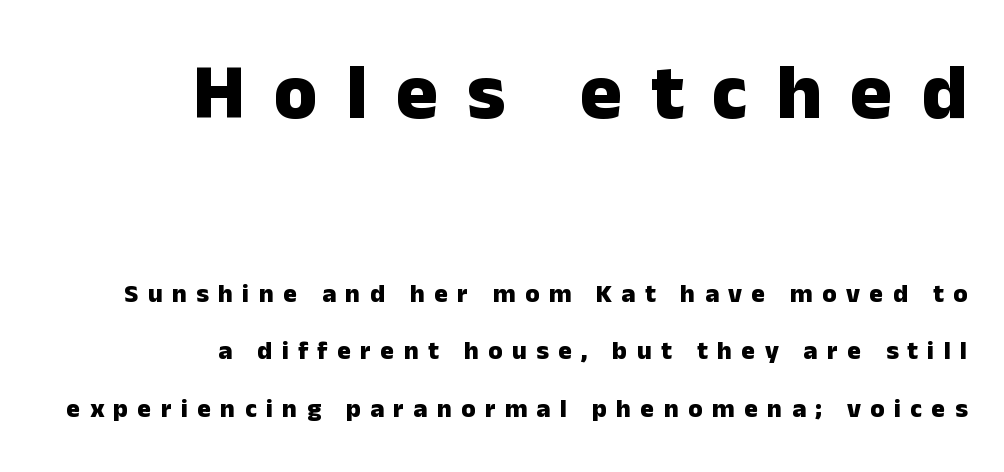
{"serif": "no", "italic": "no", "bold": "yes", "weight": "heavy", "width": "normal", "stroke_contrast": "low", "x_height": "medium", "monospaced": "no", "underline": "no", "align": "right", "line_spacing": "loose", "line_spacing_ratio": 2.21, "letter_spacing": "wide", "letter_spacing_em": 0.36, "larger_block": "first", "size_ratio": 3.04, "glyph_px": 79}
